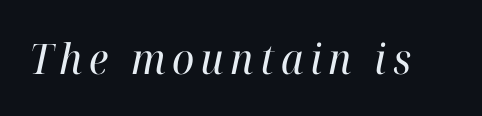
The image shows 42 px regular-weight serif type, italic (leaning right); set not underlined; high stroke contrast and a medium x-height.
